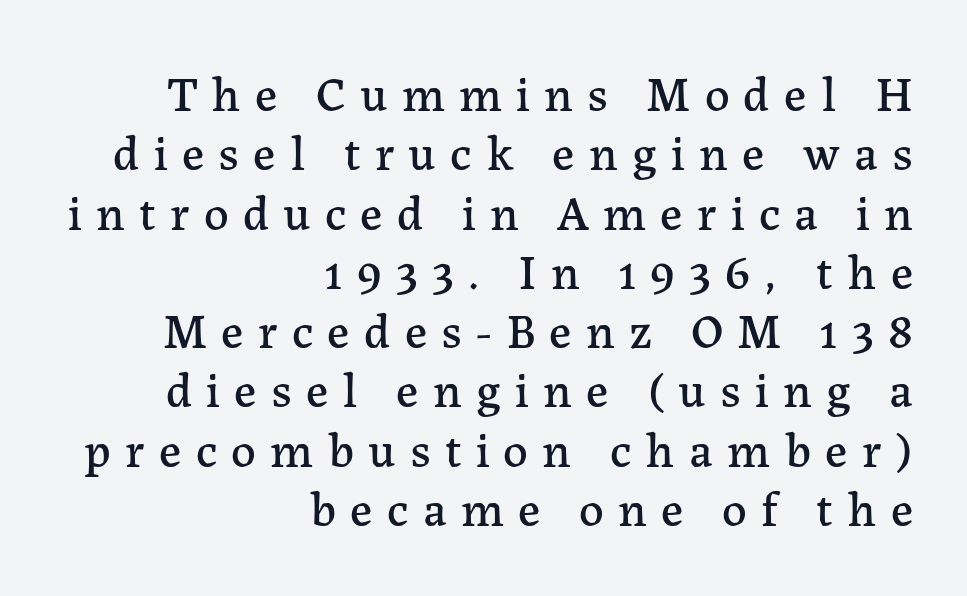
Q: Is the text italic (slanted)? A: No, it is upright.
Q: Is the typeface a serif or a sans-serif typeface? A: Serif.
Q: Is the text underlined? A: No.
Q: How is the paragraph aligned? A: Right-aligned.
Q: Is the spacing between letters normal or unusually wide? A: Unusually wide.
Q: Width (condensed, normal, or wide)? A: Normal.
Q: Stroke contrast? A: Low.
Q: x-height? A: Medium.
Q: Monospaced? A: No.
